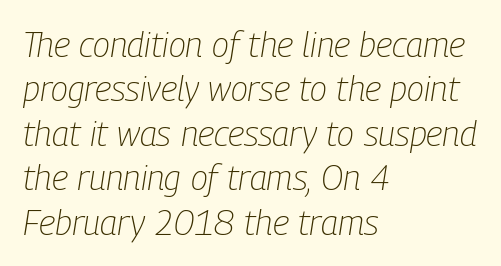
Proportional: the letters do not fall into vertical columns. Honestly, there is no underline to notice here at all. Words appear dense and cohesive because spacing is normal. Italic? Definitely — the glyphs are oblique. Vertical spacing — default.
